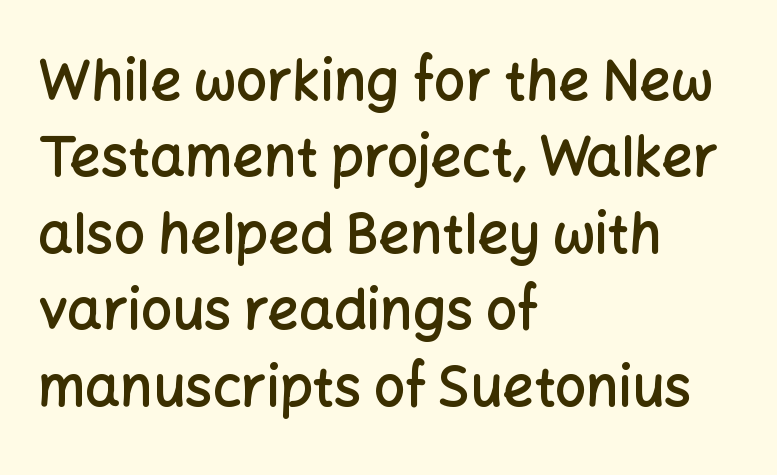
The image shows 55 px semibold sans-serif type, upright; set left-aligned, normal line spacing (1.39x), normal letter spacing, not underlined; low stroke contrast and a medium x-height.
